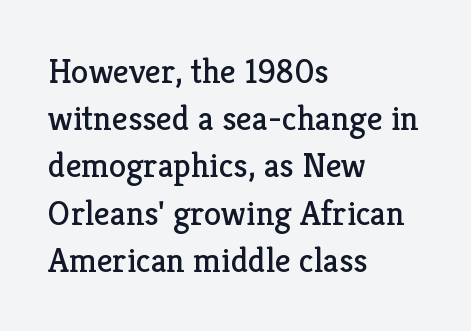
Q: Is the text bold? A: No.
Q: Is the text italic (slanted)? A: No, it is upright.
Q: Is the typeface a serif or a sans-serif typeface? A: Serif.
Q: Is the text underlined? A: No.
Q: How is the paragraph aligned? A: Left-aligned.
Q: Is the spacing between letters normal or unusually wide? A: Normal.
Q: Is the spacing between lines tight, normal or loose? A: Normal.
Q: Width (condensed, normal, or wide)? A: Normal.
Q: Stroke contrast? A: Low.
Q: x-height? A: Medium.
Q: Monospaced? A: No.
